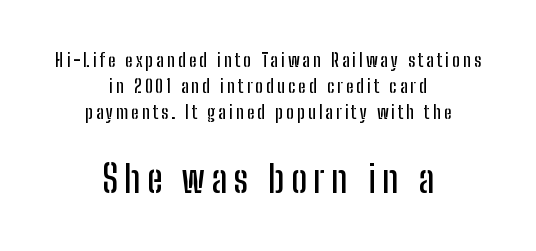
The image shows 37 px condensed sans-serif type, upright; set centered, normal line spacing (1.44x), not underlined; the second (bottom) block is 2.06x larger; low stroke contrast and a medium x-height.
